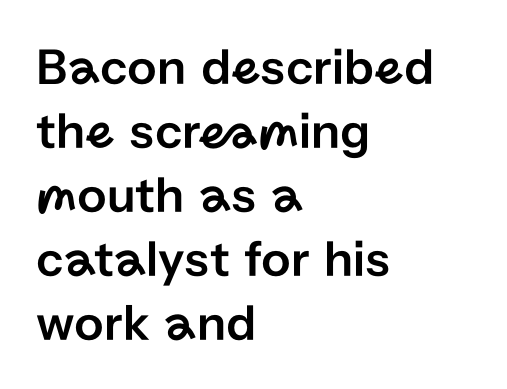
This is sans-serif lettering, the kind often seen on screens and signage. Caption: multi-line text, flush left, ragged right. No word sits above an underline. Posture: straight, roman, zero tilt. The face used here is proportionally spaced, like ordinary book or web type. Letter spacing: default.
